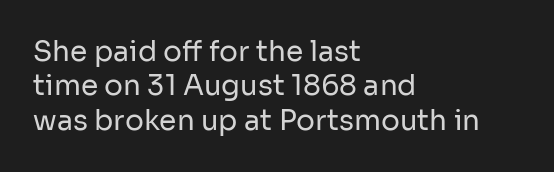
{"serif": "no", "italic": "no", "bold": "no", "weight": "regular", "width": "normal", "stroke_contrast": "low", "x_height": "medium", "monospaced": "no", "underline": "no", "align": "left", "line_spacing_ratio": 1.23, "letter_spacing": "normal", "letter_spacing_em": 0.0, "glyph_px": 28}
